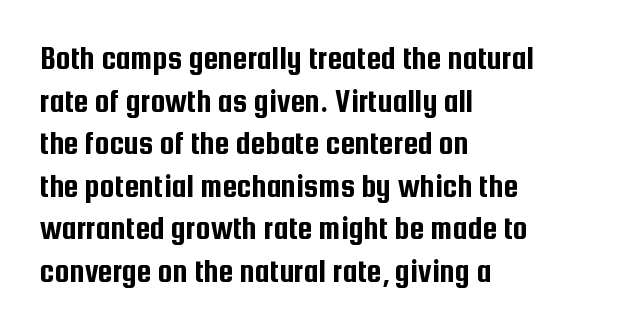
{"serif": "no", "italic": "no", "width": "condensed", "stroke_contrast": "low", "x_height": "medium", "monospaced": "no", "underline": "no", "align": "left", "line_spacing": "normal", "line_spacing_ratio": 1.29, "letter_spacing": "normal", "letter_spacing_em": 0.0, "glyph_px": 33}
